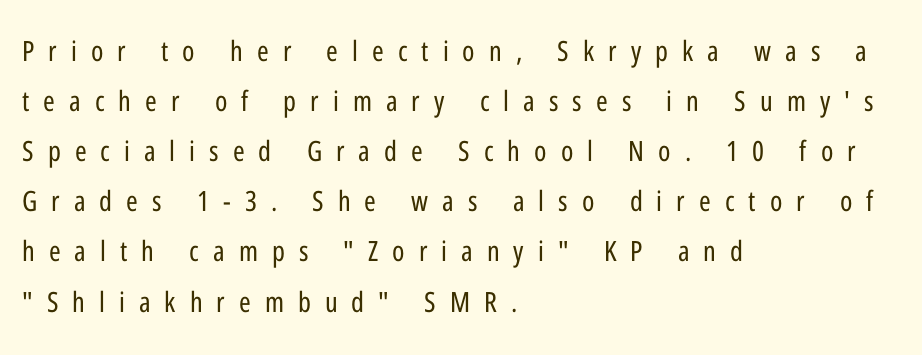
Q: Is the text bold? A: No.
Q: Is the text italic (slanted)? A: No, it is upright.
Q: Is the typeface a serif or a sans-serif typeface? A: Sans-serif.
Q: Is the text underlined? A: No.
Q: How is the paragraph aligned? A: Left-aligned.
Q: Is the spacing between letters normal or unusually wide? A: Unusually wide.
Q: Width (condensed, normal, or wide)? A: Condensed.
Q: Stroke contrast? A: Low.
Q: x-height? A: Medium.
Q: Monospaced? A: No.
